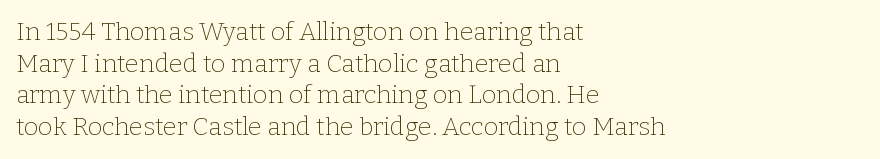
{"italic": "no", "bold": "no", "underline": "no", "align": "left", "line_spacing": "normal", "line_spacing_ratio": 1.27, "letter_spacing": "normal", "letter_spacing_em": 0.0, "glyph_px": 25}
